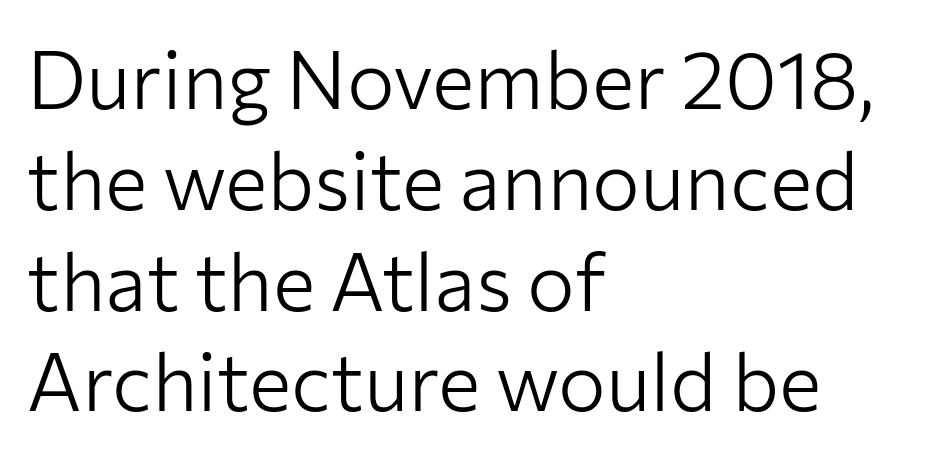
The image shows 80 px light sans-serif type, upright; set left-aligned, normal line spacing (1.26x), normal letter spacing, not underlined; low stroke contrast and a medium x-height.
